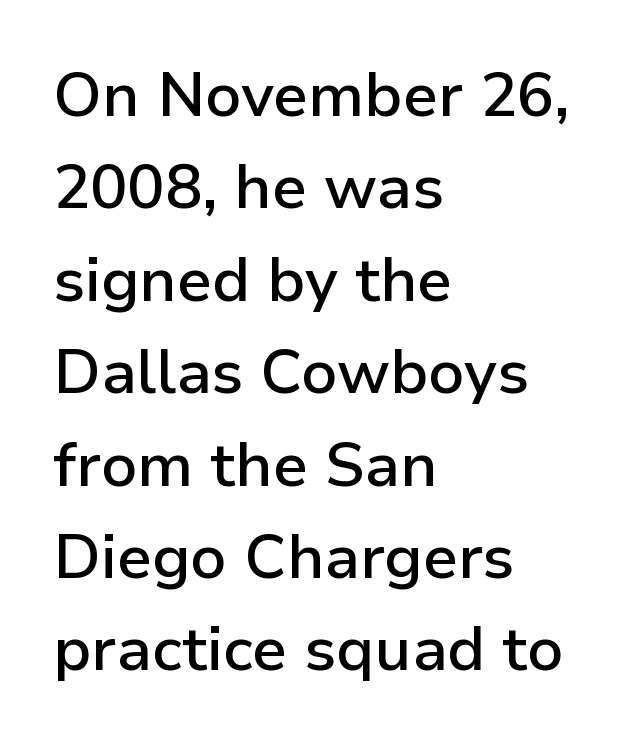
{"serif": "no", "italic": "no", "bold": "semi", "weight": "semibold", "width": "normal", "stroke_contrast": "low", "x_height": "medium", "monospaced": "no", "underline": "no", "align": "left", "line_spacing": "normal", "line_spacing_ratio": 1.49, "letter_spacing": "normal", "letter_spacing_em": 0.0, "glyph_px": 62}
